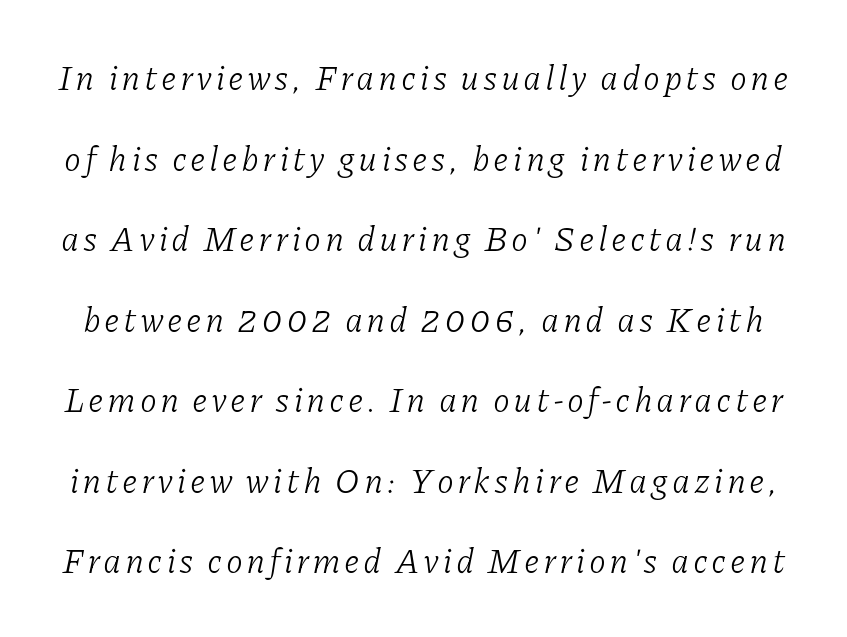
The image shows 34 px light serif type, italic (leaning right); set loose line spacing (2.37x), not underlined; low stroke contrast and a medium x-height.
